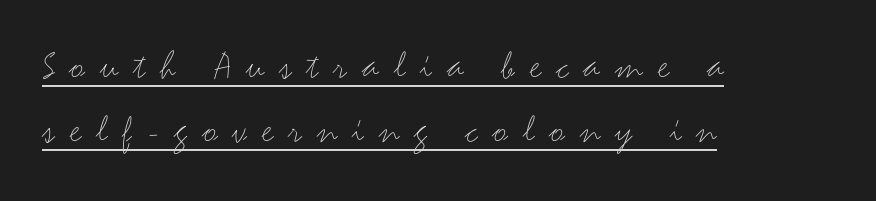
Do the characters align in a grid? No, the font is proportional. On a weight scale, this lands at 450 or below. Compared with typical body copy, the letter spacing here is much looser. Leading: standard. Where is the straight margin? On the left. The text was rendered using a sans face with plain stroke endings.
